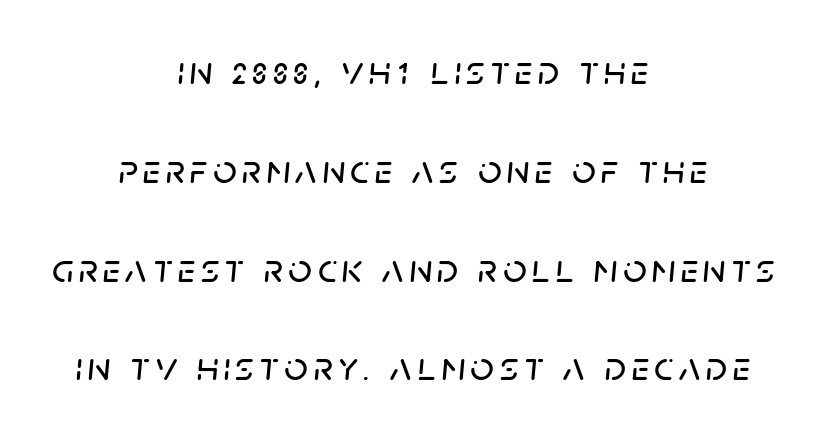
Q: Is the text italic (slanted)? A: Yes, it leans right by about 5 degrees.
Q: Is the text underlined? A: No.
Q: How is the paragraph aligned? A: Centered.
Q: Is the spacing between lines tight, normal or loose? A: Loose.
Q: Width (condensed, normal, or wide)? A: Normal.
Q: Stroke contrast? A: Low.
Q: x-height? A: Large.
Q: Monospaced? A: No.
